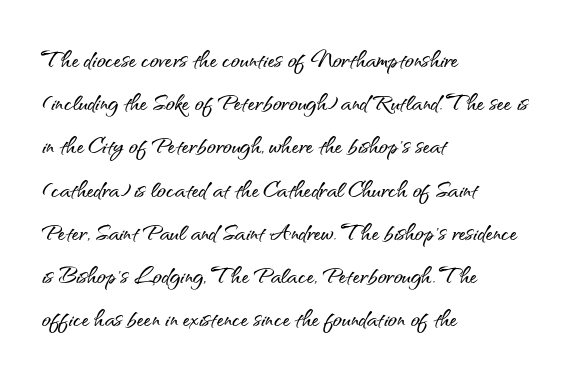
Q: Is the text italic (slanted)? A: Yes.
Q: Is the typeface a serif or a sans-serif typeface? A: Sans-serif.
Q: Is the text underlined? A: No.
Q: How is the paragraph aligned? A: Left-aligned.
Q: Is the spacing between letters normal or unusually wide? A: Normal.
Q: Is the spacing between lines tight, normal or loose? A: Normal.
Q: Width (condensed, normal, or wide)? A: Normal.
Q: Stroke contrast? A: Medium.
Q: x-height? A: Small.
Q: Monospaced? A: No.
